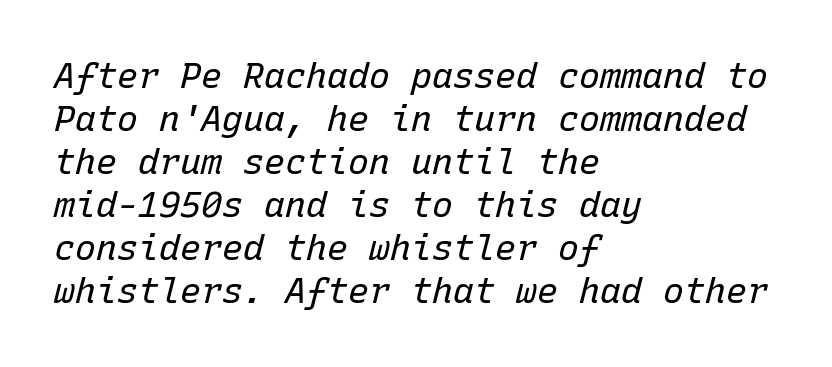
The image shows 35 px regular-weight type, italic (leaning right), monospaced; set left-aligned, line spacing 1.23x, normal letter spacing, not underlined; low stroke contrast and a medium x-height.
